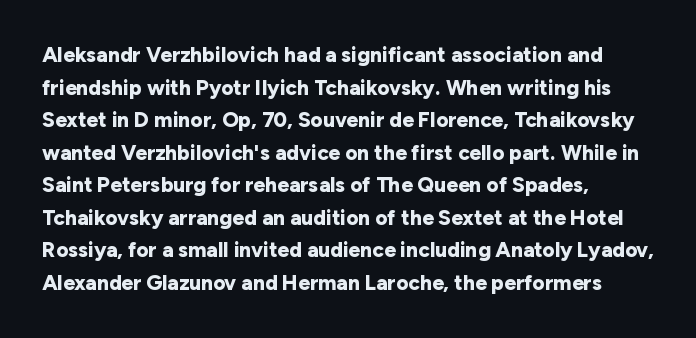
The image shows 21 px bold type, upright; set left-aligned, normal line spacing (1.55x), normal letter spacing, not underlined.
